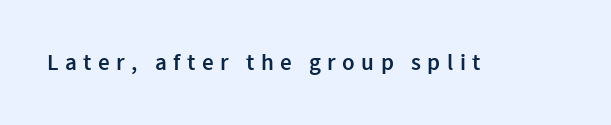
Q: Is the text bold? A: Semi-bold.
Q: Is the text italic (slanted)? A: No, it is upright.
Q: Is the text underlined? A: No.
Q: Is the spacing between letters normal or unusually wide? A: Unusually wide.
